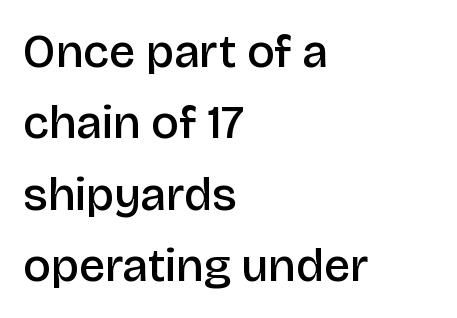
Varying glyph widths throughout — classic text-font behaviour. The text block is weighted toward the left margin, trailing off unevenly rightward. How heavy is the stroke? Medium-heavy — a semibold, shy of bold. Characters follow at the spacing the type designer built in. Quick note: underline off.
